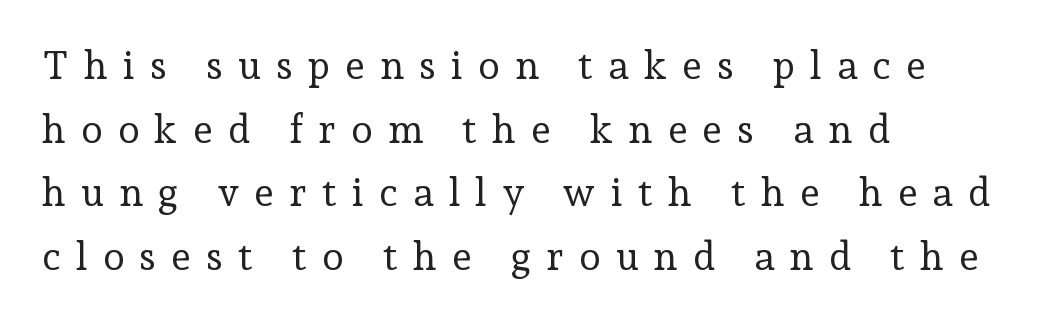
Do the letters lean? They stand straight. The setting favours the left margin, as ordinary paragraphs usually do. Any mark beneath the type? The region is blank. The face used here is seriffed, in the tradition of book romans. You could not count columns in this text — the font is proportionally spaced. Short note: letters widely spaced.
